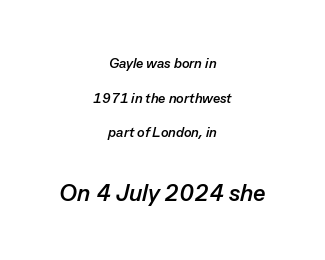
Q: Is the text bold? A: Yes.
Q: Is the text italic (slanted)? A: Yes, it leans right by about 13 degrees.
Q: Is the text underlined? A: No.
Q: How is the paragraph aligned? A: Centered.
Q: Is the spacing between letters normal or unusually wide? A: Normal.
Q: Is the spacing between lines tight, normal or loose? A: Loose.
Q: Which block of text is set in a larger size, the first (top) or the second (bottom)? A: The second (bottom) one.
